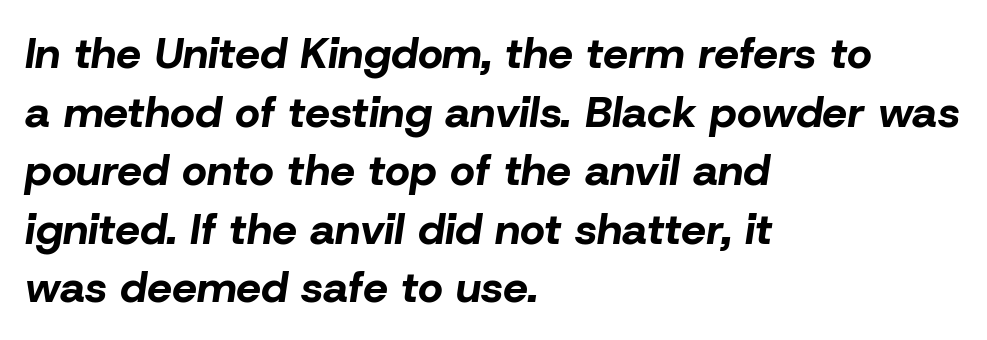
The image shows 44 px bold type, italic (leaning right); set left-aligned, normal line spacing (1.33x), normal letter spacing, not underlined; low stroke contrast and a medium x-height.
